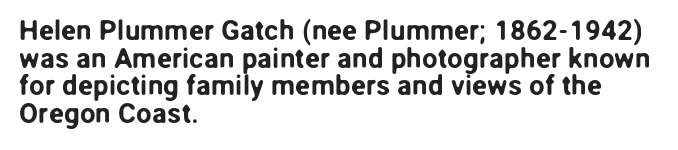
The lines in this sample share a left origin and differ only in where they stop. Compared with typical paragraphs, the rows here are closer together. Looks like regular typesetting: each glyph gets only the width it needs. The strip under each line holds only bare page. You can tell it's not italic because the verticals are truly vertical.
